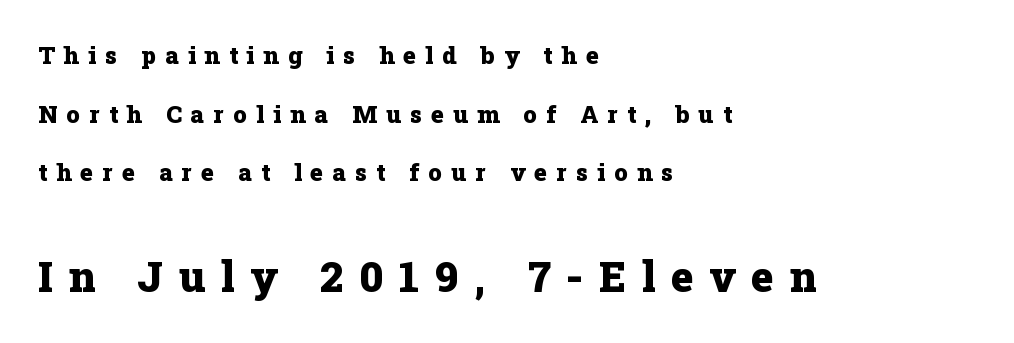
The image shows 42 px heavy serif type, upright; set left-aligned, loose line spacing (2.44x), unusually wide letter spacing (+0.38 em), not underlined; the second (bottom) block is 1.75x larger; low stroke contrast and a medium x-height.
